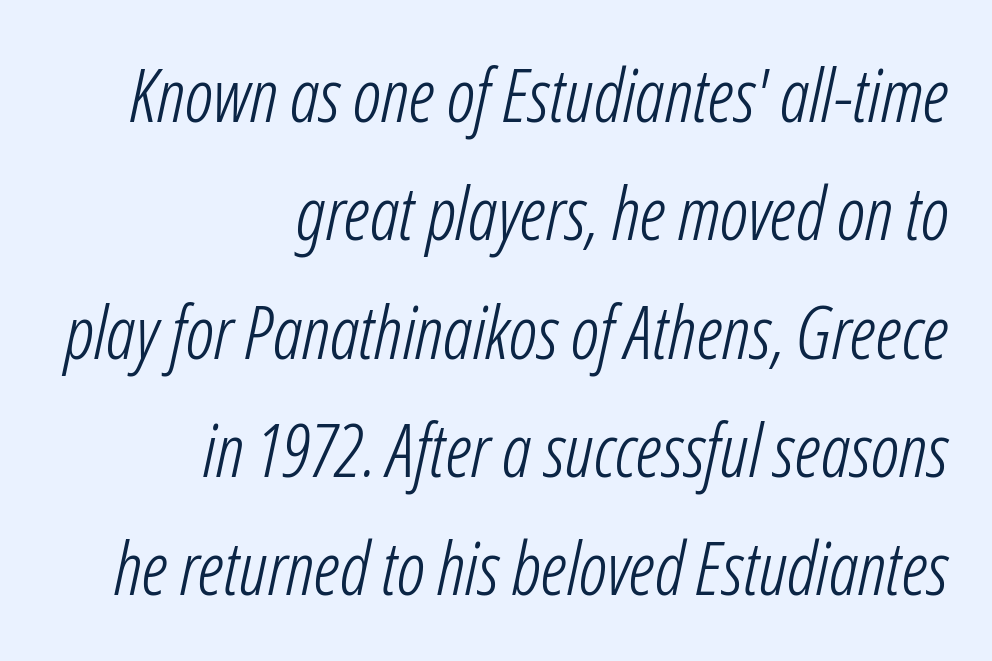
A normal amount of white space separates one row of letters from the next. The strokes carry an ordinary text weight at most. Typeset ragged left — the right edge is the straight one. A typesetter would call this zero additional tracking. The typography opts for an oblique posture over an upright one.
